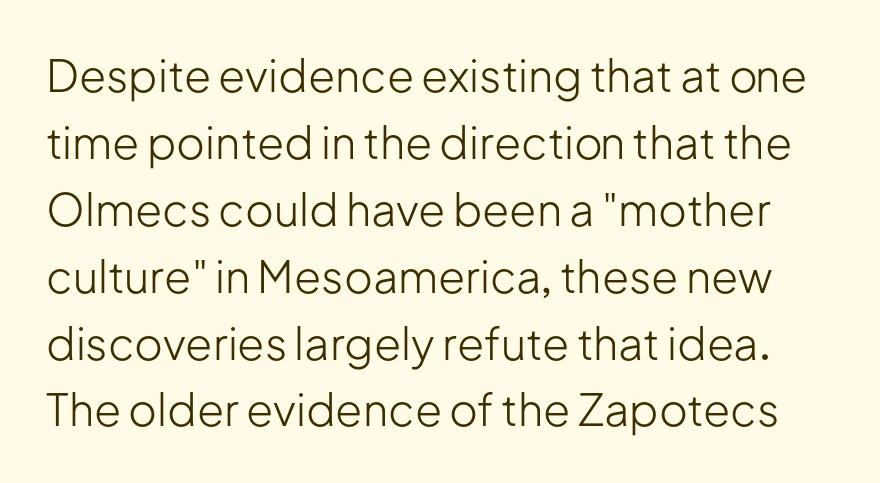
The area under the type is left untouched. The designer left line spacing at the default. Looks like regular typesetting: each glyph gets only the width it needs. The letterforms sit at book weight or below. These lines were composed using upright roman letters.
